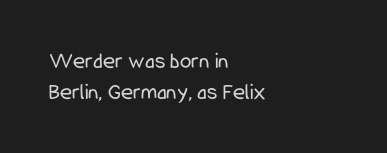
The image shows 23 px text type, upright; set left-aligned, normal line spacing (1.33x), normal letter spacing, not underlined.
